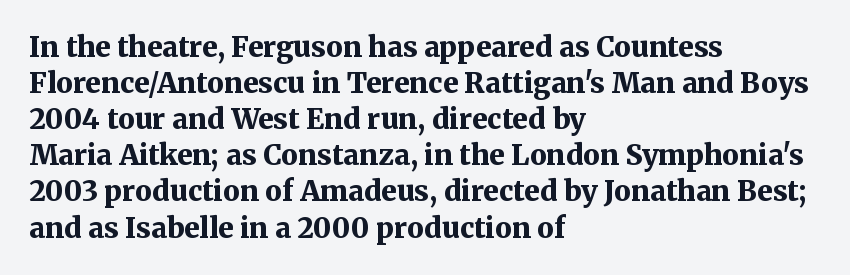
The image shows 28 px bold serif type, upright; set left-aligned, normal line spacing (1.29x), normal letter spacing, not underlined; medium stroke contrast and a medium x-height.
